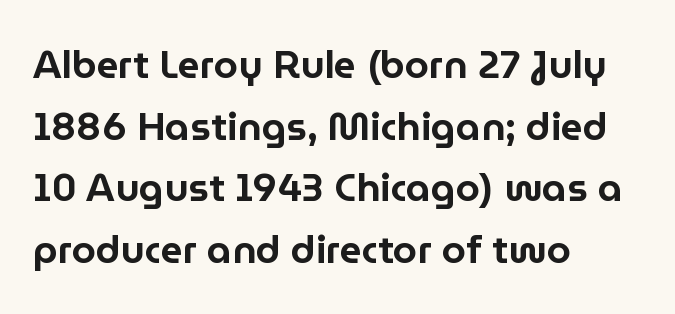
Q: Is the text italic (slanted)? A: No, it is upright.
Q: Is the typeface a serif or a sans-serif typeface? A: Sans-serif.
Q: Is the text underlined? A: No.
Q: How is the paragraph aligned? A: Left-aligned.
Q: Is the spacing between letters normal or unusually wide? A: Normal.
Q: Is the spacing between lines tight, normal or loose? A: Normal.
Q: Width (condensed, normal, or wide)? A: Normal.
Q: Stroke contrast? A: Low.
Q: x-height? A: Medium.
Q: Monospaced? A: No.
